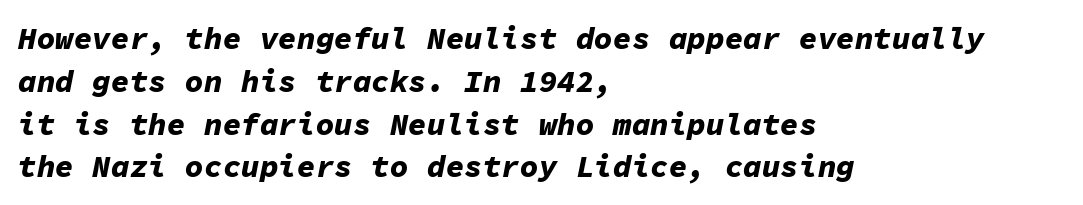
Q: Is the text bold? A: Yes.
Q: Is the text italic (slanted)? A: Yes, it leans right by about 11 degrees.
Q: Is the text underlined? A: No.
Q: How is the paragraph aligned? A: Left-aligned.
Q: Is the spacing between letters normal or unusually wide? A: Normal.
Q: Is the spacing between lines tight, normal or loose? A: Normal.
Q: Width (condensed, normal, or wide)? A: Normal.
Q: Stroke contrast? A: Low.
Q: x-height? A: Medium.
Q: Monospaced? A: Yes.
